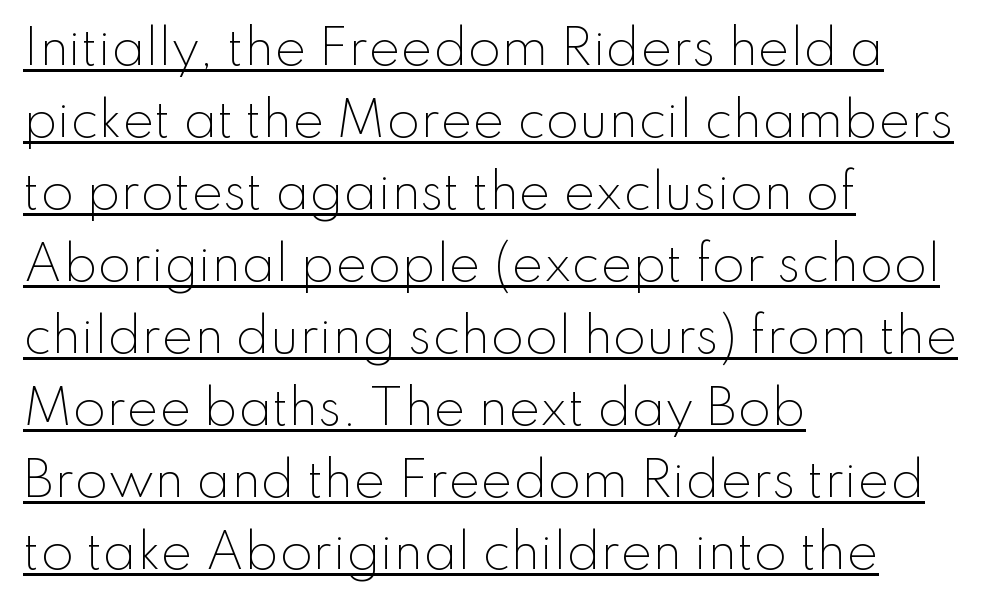
Q: Is the text bold? A: No.
Q: Is the text italic (slanted)? A: No, it is upright.
Q: Is the typeface a serif or a sans-serif typeface? A: Sans-serif.
Q: Is the text underlined? A: Yes.
Q: How is the paragraph aligned? A: Left-aligned.
Q: Is the spacing between letters normal or unusually wide? A: Normal.
Q: Is the spacing between lines tight, normal or loose? A: Normal.
Q: Width (condensed, normal, or wide)? A: Normal.
Q: Stroke contrast? A: Low.
Q: x-height? A: Small.
Q: Monospaced? A: No.
